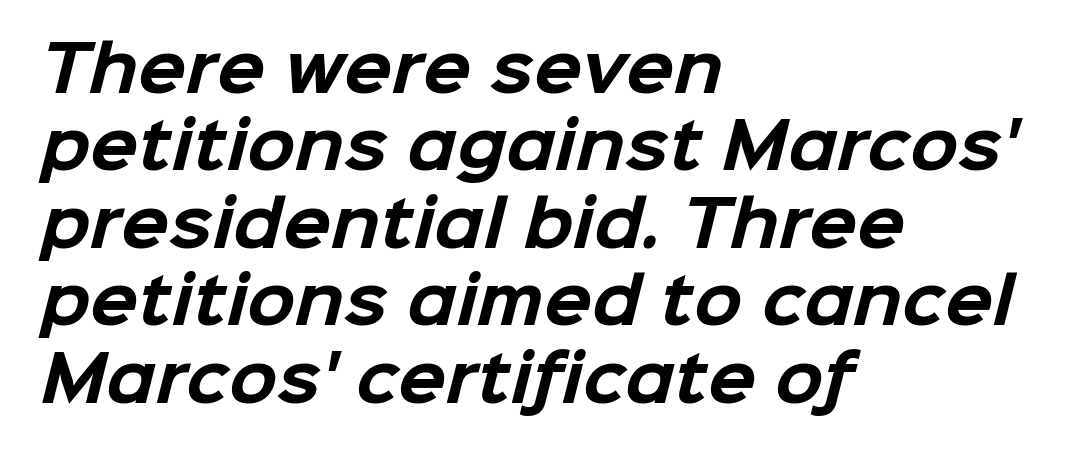
{"serif": "no", "bold": "yes", "weight": "bold", "width": "normal", "stroke_contrast": "low", "x_height": "medium", "monospaced": "no", "underline": "no", "align": "left", "line_spacing_ratio": 1.23, "letter_spacing": "normal", "letter_spacing_em": 0.0, "glyph_px": 63}
